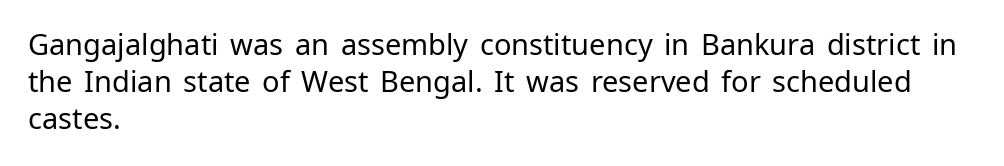
{"serif": "no", "italic": "no", "bold": "no", "weight": "regular", "width": "normal", "stroke_contrast": "low", "x_height": "medium", "monospaced": "no", "underline": "no", "align": "left", "line_spacing": "normal", "line_spacing_ratio": 1.27, "letter_spacing": "normal", "letter_spacing_em": 0.0, "glyph_px": 29}
